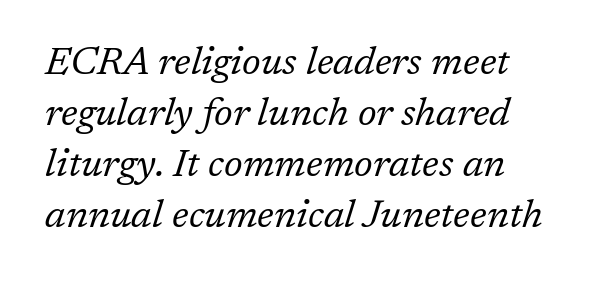
The image shows 39 px regular-weight serif type, italic (leaning right); set left-aligned, normal line spacing (1.31x), normal letter spacing, not underlined; low stroke contrast and a medium x-height.
